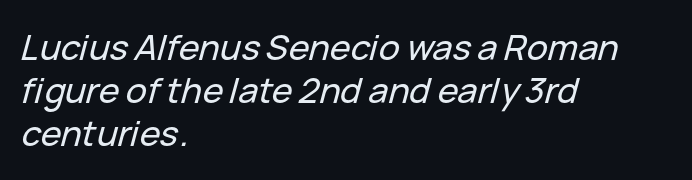
Compared with ordinary roman type, these characters are visibly tilted. Left-aligned paragraph, ragged on the right. The baseline area is clear. The line texture is even and compact thanks to regular tracking. You could not count columns in this text — the font is proportionally spaced.
